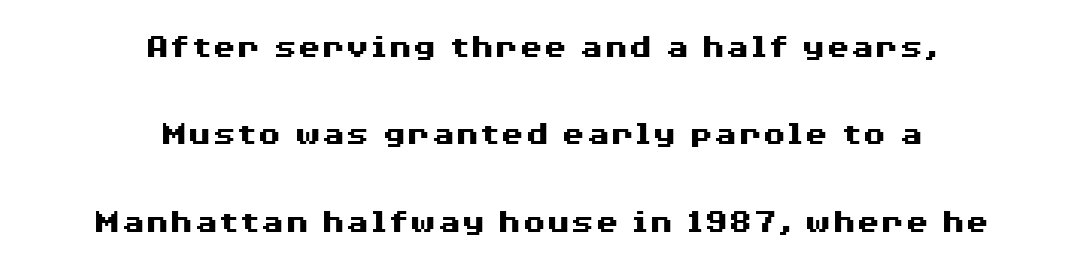
{"serif": "no", "italic": "no", "bold": "yes", "weight": "heavy", "width": "wide", "stroke_contrast": "medium", "x_height": "medium", "monospaced": "no", "underline": "no", "align": "center", "line_spacing": "loose", "line_spacing_ratio": 2.5, "letter_spacing": "normal", "letter_spacing_em": 0.0, "glyph_px": 35}
